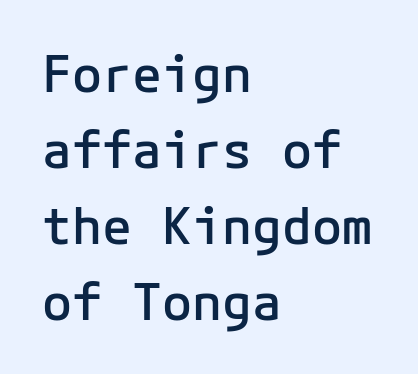
The specimen reads as upright at a glance. The designer went with a sans here, leaving each stem footless. There is no visible air inserted between adjacent glyphs. The font is running at a semibold setting, under full bold. Baseline-to-baseline distance is the conventional proportion of letter height.
